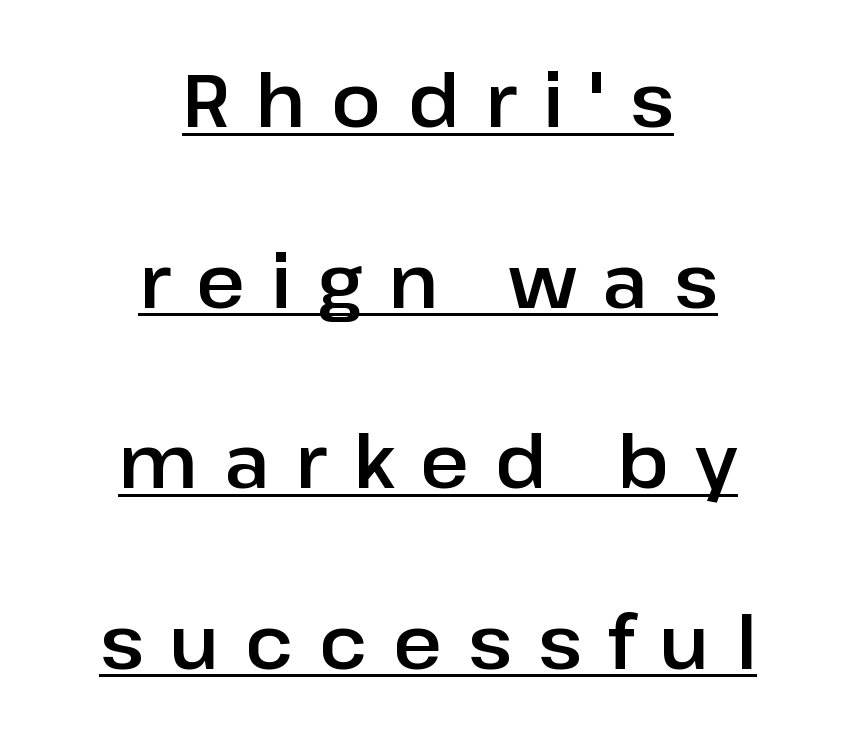
The image shows 74 px sans-serif type, upright; set centered, loose line spacing (2.44x), unusually wide letter spacing (+0.35 em), underlined; low stroke contrast and a medium x-height.
